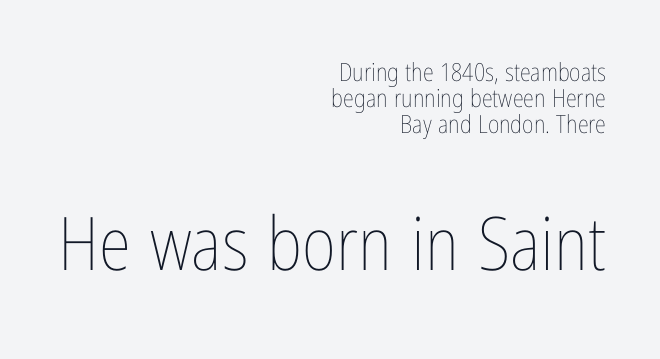
Q: Is the text bold? A: No.
Q: Is the text italic (slanted)? A: No, it is upright.
Q: Is the text underlined? A: No.
Q: How is the paragraph aligned? A: Right-aligned.
Q: Is the spacing between letters normal or unusually wide? A: Normal.
Q: Is the spacing between lines tight, normal or loose? A: Tight.
Q: Which block of text is set in a larger size, the first (top) or the second (bottom)? A: The second (bottom) one.
Q: Width (condensed, normal, or wide)? A: Condensed.
Q: Stroke contrast? A: Low.
Q: x-height? A: Medium.
Q: Monospaced? A: No.
